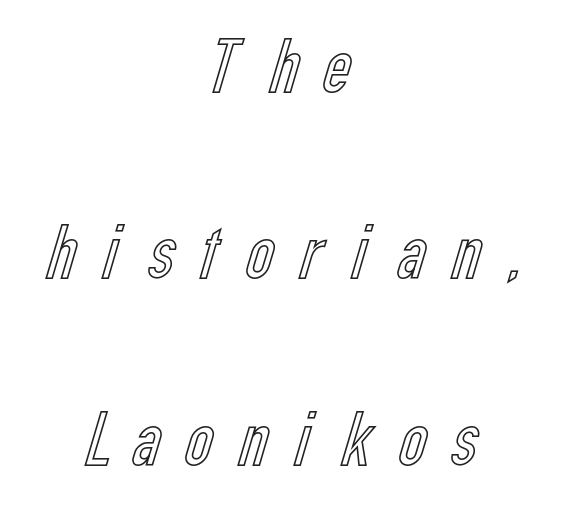
The block of text is sparse from top to bottom, with ample space between rows. This sample uses expanded letter spacing, leaving extra air between glyphs. The face used here is proportionally spaced, like ordinary book or web type. Each row of text sits above clean, open space.
